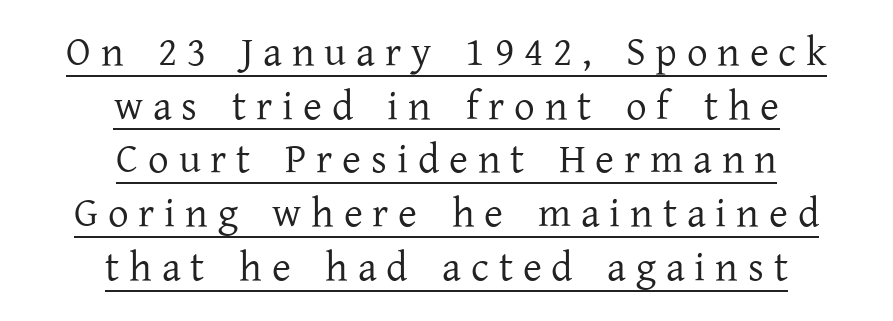
Q: Is the text bold? A: No.
Q: Is the text italic (slanted)? A: No, it is upright.
Q: Is the typeface a serif or a sans-serif typeface? A: Serif.
Q: Is the text underlined? A: Yes.
Q: How is the paragraph aligned? A: Centered.
Q: Is the spacing between letters normal or unusually wide? A: Unusually wide.
Q: Is the spacing between lines tight, normal or loose? A: Normal.
Q: Width (condensed, normal, or wide)? A: Normal.
Q: Stroke contrast? A: Low.
Q: x-height? A: Medium.
Q: Monospaced? A: No.
